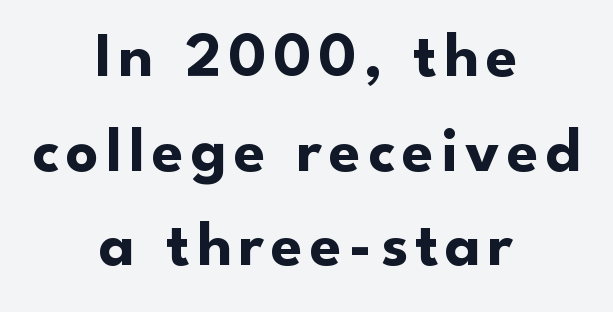
Q: Is the text bold? A: Yes.
Q: Is the text italic (slanted)? A: No, it is upright.
Q: Is the typeface a serif or a sans-serif typeface? A: Sans-serif.
Q: Is the text underlined? A: No.
Q: How is the paragraph aligned? A: Centered.
Q: Is the spacing between lines tight, normal or loose? A: Normal.
Q: Width (condensed, normal, or wide)? A: Normal.
Q: Stroke contrast? A: Low.
Q: x-height? A: Small.
Q: Monospaced? A: No.
